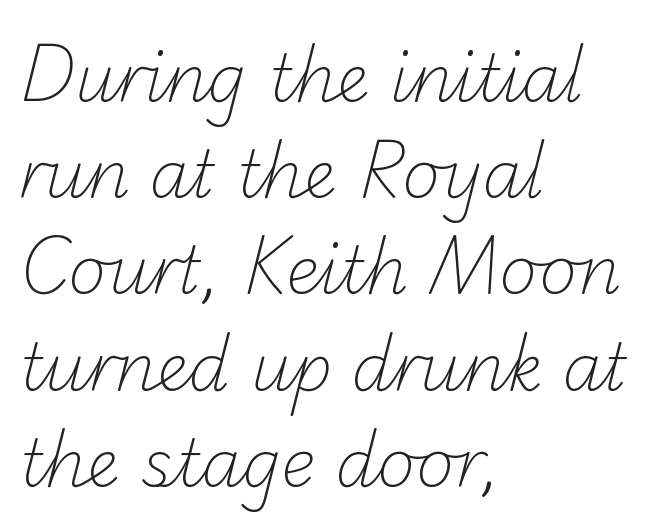
Q: Is the text bold? A: No.
Q: Is the typeface a serif or a sans-serif typeface? A: Sans-serif.
Q: Is the text underlined? A: No.
Q: How is the paragraph aligned? A: Left-aligned.
Q: Is the spacing between letters normal or unusually wide? A: Normal.
Q: Is the spacing between lines tight, normal or loose? A: Normal.
Q: Width (condensed, normal, or wide)? A: Normal.
Q: Stroke contrast? A: Low.
Q: x-height? A: Small.
Q: Monospaced? A: No.
